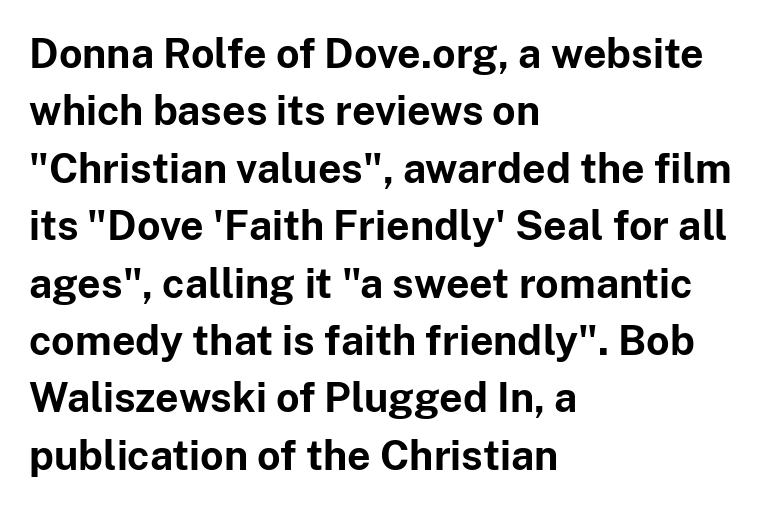
The image shows 41 px bold sans-serif type, upright; set left-aligned, normal line spacing (1.4x), normal letter spacing, not underlined; low stroke contrast and a medium x-height.
